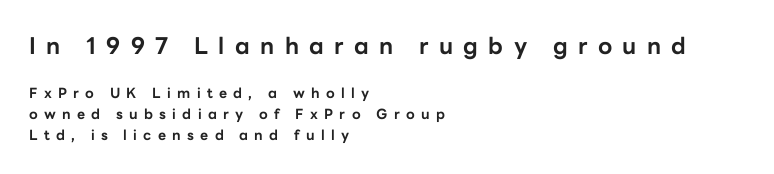
The image shows 23 px bold type, upright; set left-aligned, normal line spacing (1.53x), unusually wide letter spacing (+0.45 em), not underlined; the first (top) block is 1.64x larger.
